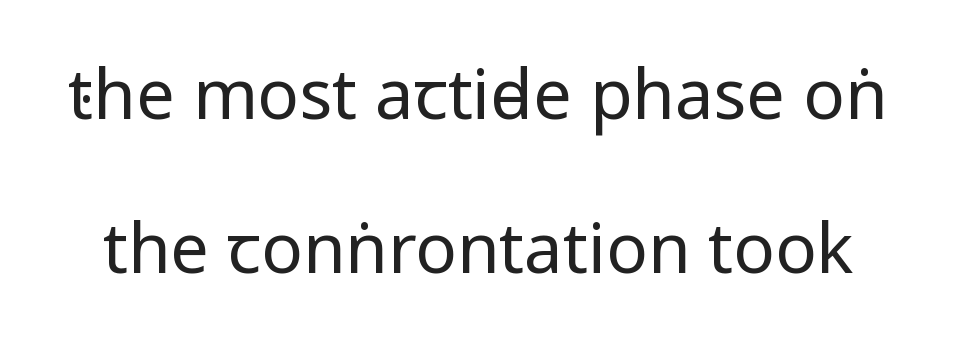
The image shows 69 px regular-weight, condensed sans-serif type, upright; set loose line spacing (2.23x), normal letter spacing, not underlined; low stroke contrast and a large x-height.
